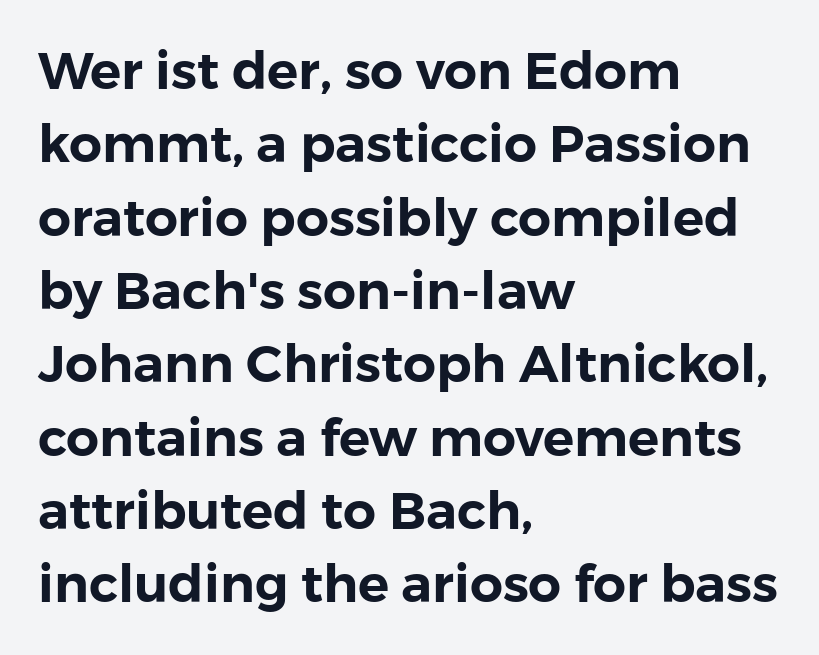
Q: Is the text italic (slanted)? A: No, it is upright.
Q: Is the typeface a serif or a sans-serif typeface? A: Sans-serif.
Q: Is the text underlined? A: No.
Q: How is the paragraph aligned? A: Left-aligned.
Q: Is the spacing between letters normal or unusually wide? A: Normal.
Q: Is the spacing between lines tight, normal or loose? A: Normal.
Q: Width (condensed, normal, or wide)? A: Normal.
Q: Stroke contrast? A: Low.
Q: x-height? A: Medium.
Q: Monospaced? A: No.
